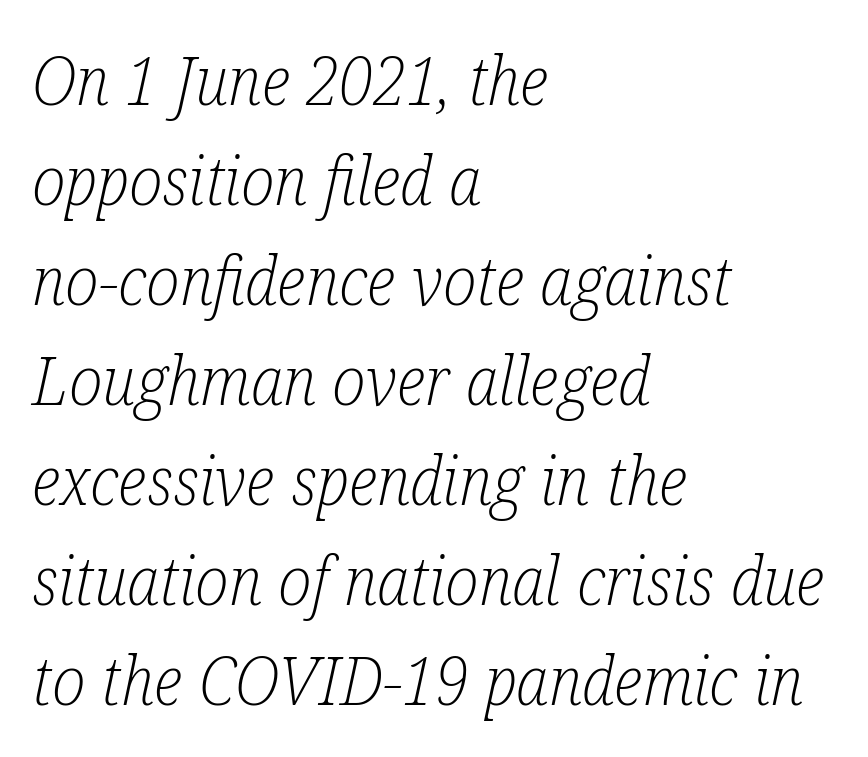
Q: Is the text bold? A: No.
Q: Is the text italic (slanted)? A: Yes, it leans right by about 12 degrees.
Q: Is the typeface a serif or a sans-serif typeface? A: Serif.
Q: Is the text underlined? A: No.
Q: How is the paragraph aligned? A: Left-aligned.
Q: Is the spacing between letters normal or unusually wide? A: Normal.
Q: Is the spacing between lines tight, normal or loose? A: Normal.
Q: Width (condensed, normal, or wide)? A: Condensed.
Q: Stroke contrast? A: Low.
Q: x-height? A: Medium.
Q: Monospaced? A: No.
